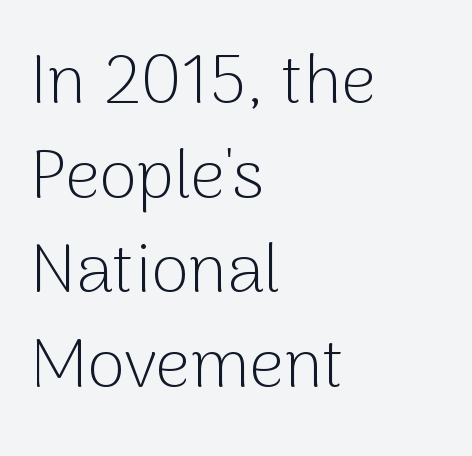
The text block is weighted toward the left margin, trailing off unevenly rightward. You could call the tracking neutral — neither tight nor loose. Characters remain perfectly vertical along every line. Evenly set lines give the paragraph a standard silhouette. This sample uses a sans-serif face. Type without underlining.
